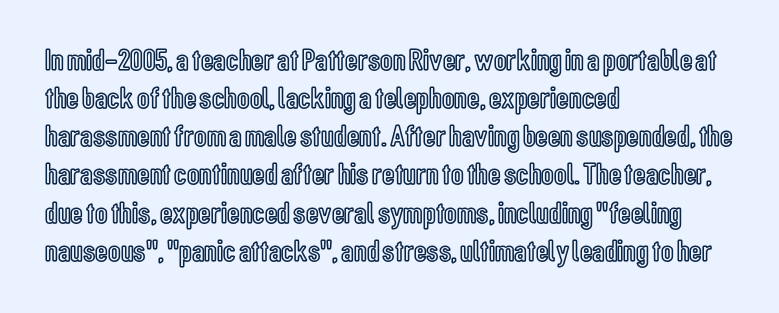
{"italic": "no", "width": "condensed", "x_height": "medium", "monospaced": "no", "underline": "no", "align": "left", "line_spacing_ratio": 1.23, "letter_spacing": "normal", "letter_spacing_em": 0.0, "glyph_px": 31}
